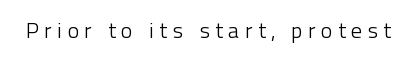
{"italic": "no", "bold": "no", "underline": "no", "letter_spacing": "wide", "letter_spacing_em": 0.24, "glyph_px": 22}
